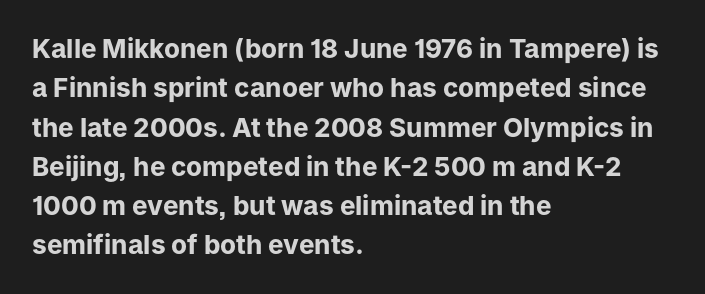
The image shows 26 px bold type, upright; set left-aligned, normal line spacing (1.51x), normal letter spacing, not underlined.
